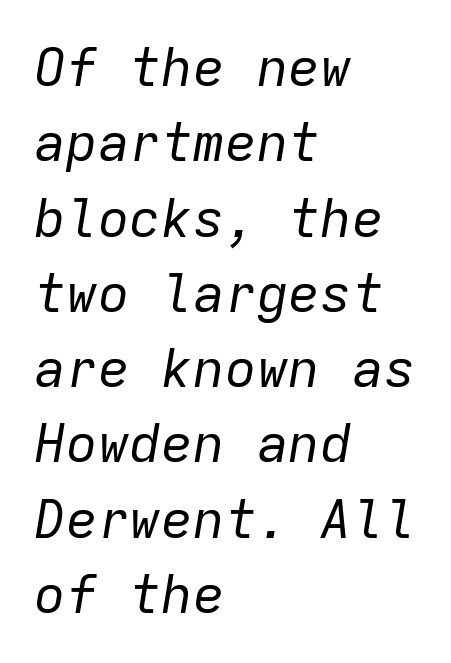
The compositor pushed each line to the left boundary. Looks like terminal output: every glyph gets an equal slot. Compared with typical paragraphs, the rows here are spaced about the same. Nobody drew a line under any word here. Students, note that the glyphs here touch the page at normal intervals.
